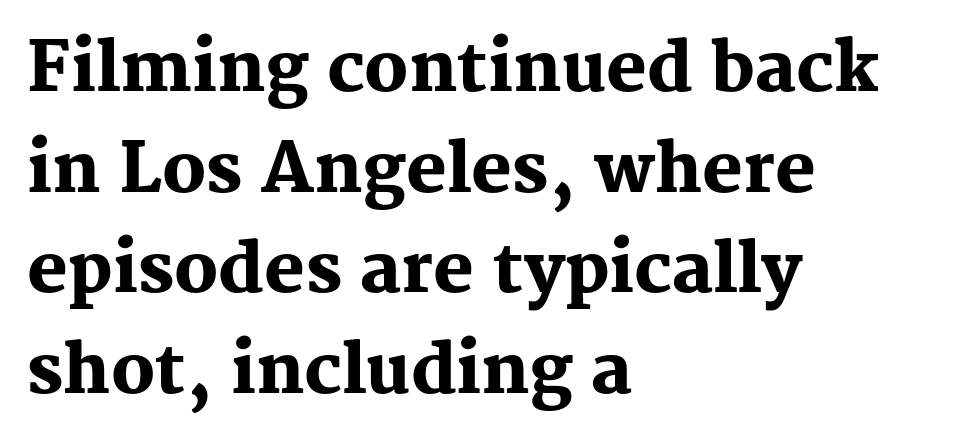
The image shows 68 px heavy serif type, upright; set left-aligned, normal line spacing (1.48x), normal letter spacing, not underlined; medium stroke contrast and a medium x-height.
